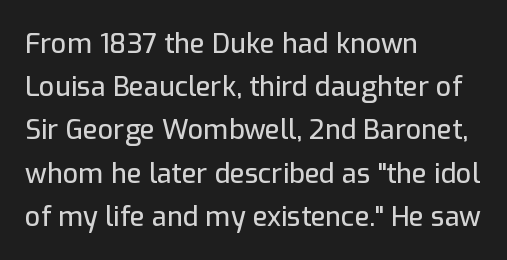
Q: Is the text italic (slanted)? A: No, it is upright.
Q: Is the text underlined? A: No.
Q: How is the paragraph aligned? A: Left-aligned.
Q: Is the spacing between letters normal or unusually wide? A: Normal.
Q: Is the spacing between lines tight, normal or loose? A: Normal.
